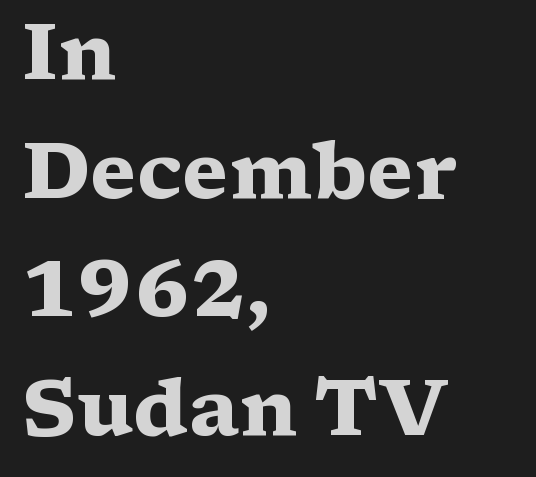
The image shows 78 px heavy, wide serif type, upright; set left-aligned, normal line spacing (1.52x), normal letter spacing, not underlined; medium stroke contrast and a medium x-height.
